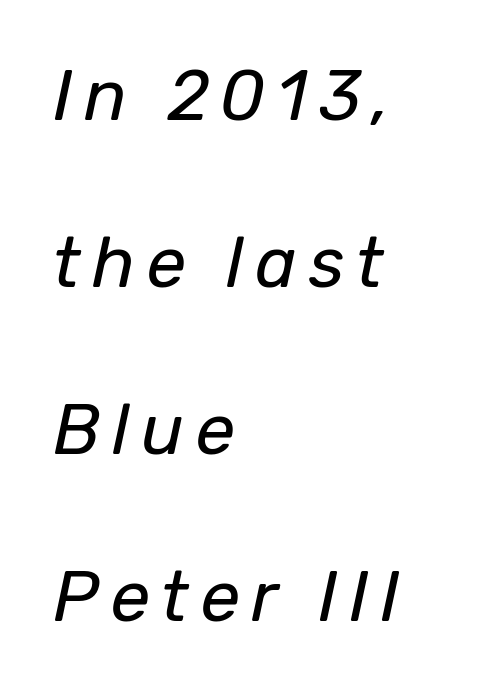
The image shows 71 px regular-weight type, italic (leaning right); set left-aligned, loose line spacing (2.35x), not underlined; low stroke contrast and a medium x-height.
